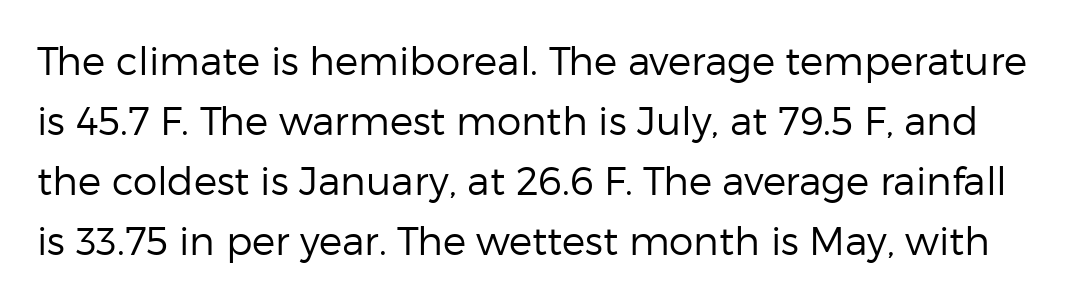
Q: Is the text bold? A: No.
Q: Is the text italic (slanted)? A: No, it is upright.
Q: Is the typeface a serif or a sans-serif typeface? A: Sans-serif.
Q: Is the text underlined? A: No.
Q: Is the spacing between letters normal or unusually wide? A: Normal.
Q: Is the spacing between lines tight, normal or loose? A: Normal.
Q: Width (condensed, normal, or wide)? A: Normal.
Q: Stroke contrast? A: Low.
Q: x-height? A: Medium.
Q: Monospaced? A: No.
